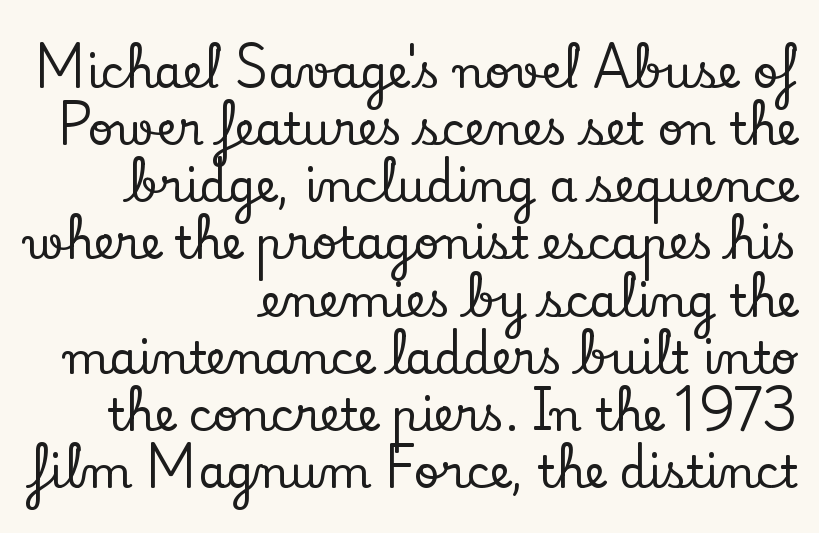
Decoration check: the copy has no underline. Which margin do the lines hug? The right one — the left edge is uneven. Note the varied advance widths — an 'i' is clearly narrower than an 'm'. Successive baselines arrive at the customary interval.
